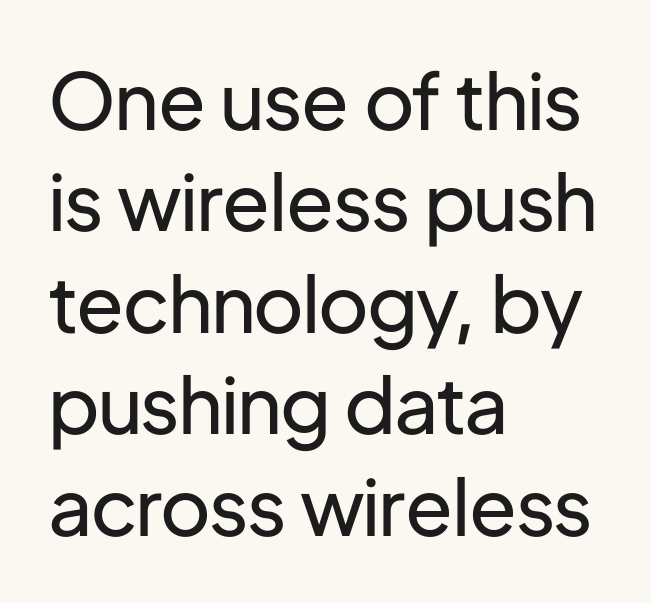
Q: Is the text bold? A: No.
Q: Is the text italic (slanted)? A: No, it is upright.
Q: Is the typeface a serif or a sans-serif typeface? A: Sans-serif.
Q: Is the text underlined? A: No.
Q: How is the paragraph aligned? A: Left-aligned.
Q: Is the spacing between letters normal or unusually wide? A: Normal.
Q: Is the spacing between lines tight, normal or loose? A: Normal.
Q: Width (condensed, normal, or wide)? A: Normal.
Q: Stroke contrast? A: Low.
Q: x-height? A: Medium.
Q: Monospaced? A: No.
